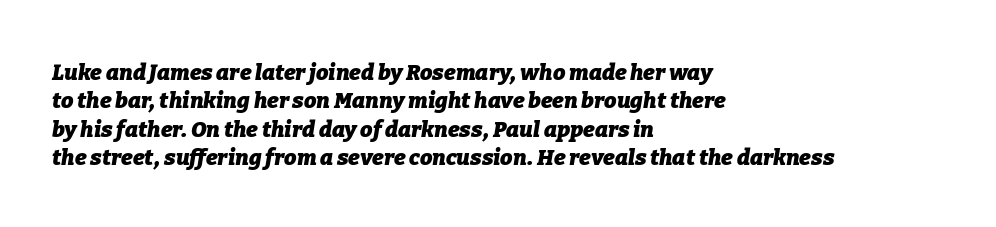
The image shows 22 px bold type, italic (leaning right); set left-aligned, normal line spacing (1.29x), normal letter spacing, not underlined.
